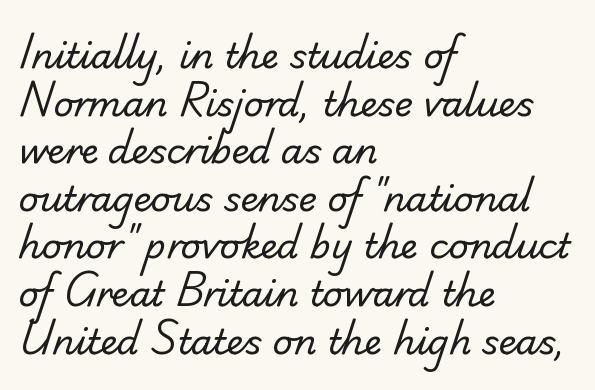
Q: Is the text bold? A: No.
Q: Is the typeface a serif or a sans-serif typeface? A: Sans-serif.
Q: Is the text underlined? A: No.
Q: How is the paragraph aligned? A: Left-aligned.
Q: Is the spacing between letters normal or unusually wide? A: Normal.
Q: Is the spacing between lines tight, normal or loose? A: Normal.
Q: Width (condensed, normal, or wide)? A: Normal.
Q: Stroke contrast? A: Low.
Q: x-height? A: Small.
Q: Monospaced? A: No.
